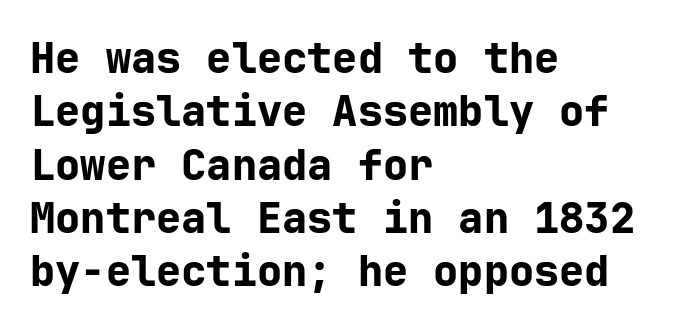
Tracking value appears to be zero — textbook default spacing. Notice how the passage keeps a crisp vertical edge on the left only. Ordinary non-slanted type is in use. Successive baselines arrive at the customary interval. Anything drawn beneath the words? Only blank space.
